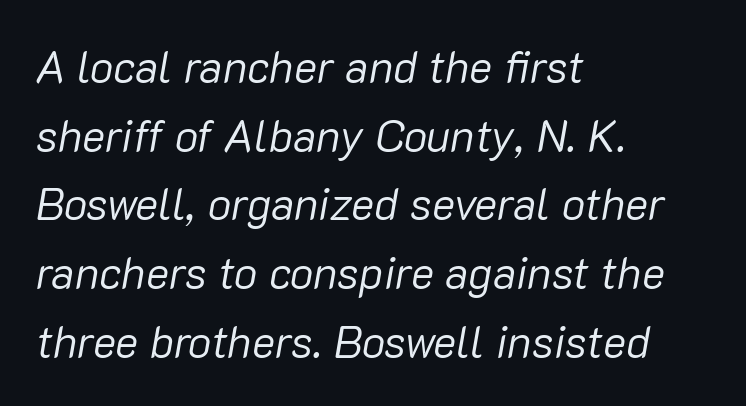
{"italic": "yes", "lean": "right", "slant_degrees": 10, "bold": "no", "weight": "regular", "width": "normal", "stroke_contrast": "low", "x_height": "medium", "monospaced": "no", "underline": "no", "align": "left", "line_spacing": "normal", "line_spacing_ratio": 1.56, "letter_spacing": "normal", "letter_spacing_em": 0.0, "glyph_px": 44}
